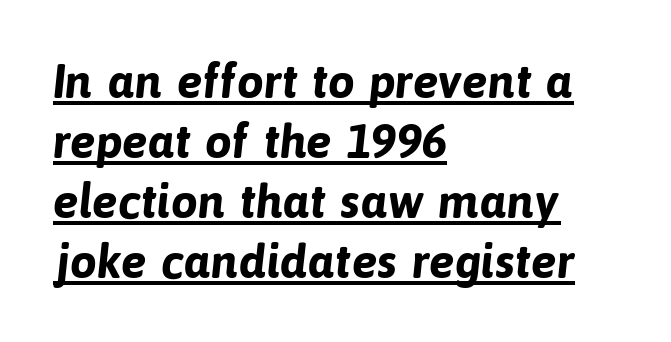
The image shows 48 px bold sans-serif type; set left-aligned, normal line spacing (1.25x), normal letter spacing, underlined; low stroke contrast and a medium x-height.
